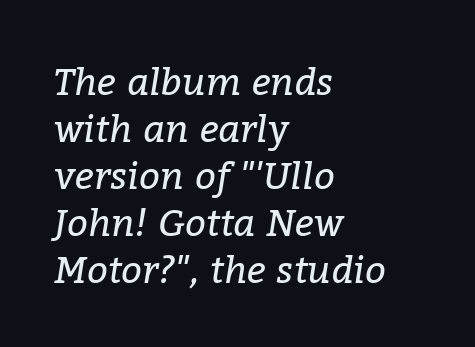
{"serif": "yes", "italic": "yes", "lean": "right", "slant_degrees": 9, "bold": "no", "weight": "regular", "width": "normal", "stroke_contrast": "low", "x_height": "medium", "monospaced": "no", "underline": "no", "align": "left", "line_spacing": "normal", "line_spacing_ratio": 1.27, "letter_spacing": "normal", "letter_spacing_em": 0.0, "glyph_px": 37}
